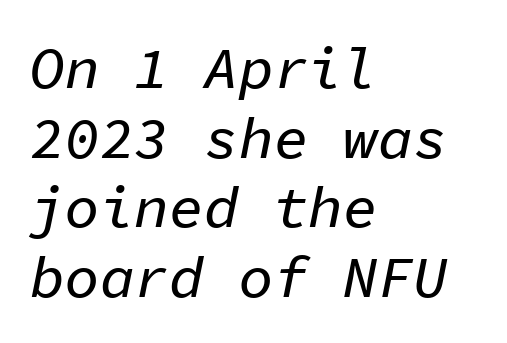
Q: Is the text italic (slanted)? A: Yes, it leans right by about 11 degrees.
Q: Is the text underlined? A: No.
Q: How is the paragraph aligned? A: Left-aligned.
Q: Is the spacing between letters normal or unusually wide? A: Normal.
Q: Width (condensed, normal, or wide)? A: Normal.
Q: Stroke contrast? A: Low.
Q: x-height? A: Medium.
Q: Monospaced? A: Yes.
